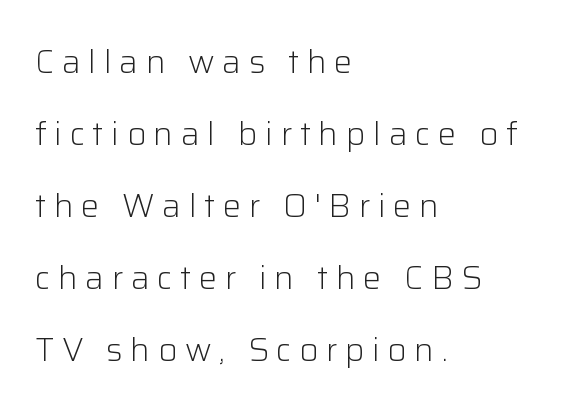
No extra ink here — the face is not bold. Between one letter and the next there's a generous, obvious gap. Does the type have serifs? No, each stem ends abruptly. The letters stand upright; this is a roman face. Is the block centered? No — it sits flush against the left margin. Note the varied advance widths — an 'i' is clearly narrower than an 'm'.
